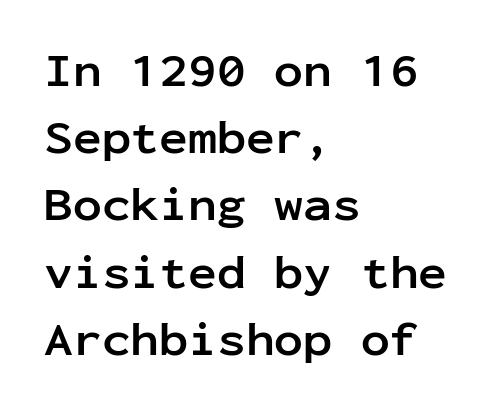
Q: Is the text bold? A: Yes.
Q: Is the text italic (slanted)? A: No, it is upright.
Q: Is the typeface a serif or a sans-serif typeface? A: Sans-serif.
Q: Is the text underlined? A: No.
Q: How is the paragraph aligned? A: Left-aligned.
Q: Is the spacing between letters normal or unusually wide? A: Normal.
Q: Is the spacing between lines tight, normal or loose? A: Normal.
Q: Width (condensed, normal, or wide)? A: Normal.
Q: Stroke contrast? A: Low.
Q: x-height? A: Medium.
Q: Monospaced? A: Yes.
